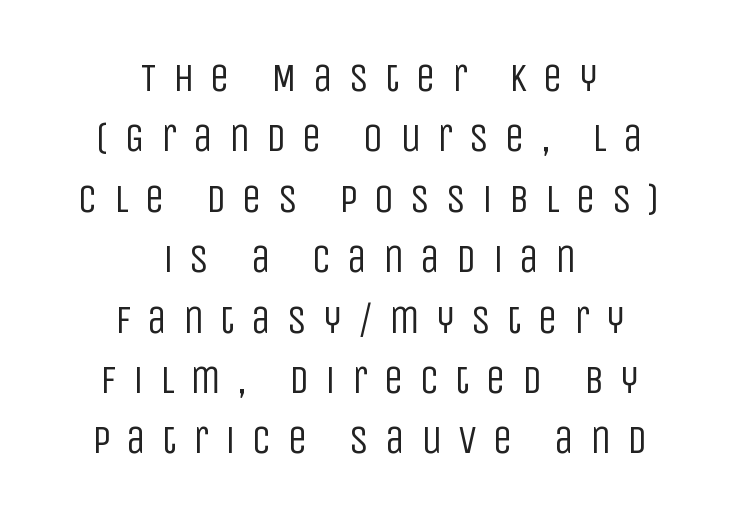
Q: Is the text bold? A: No.
Q: Is the text italic (slanted)? A: No, it is upright.
Q: Is the typeface a serif or a sans-serif typeface? A: Sans-serif.
Q: Is the text underlined? A: No.
Q: How is the paragraph aligned? A: Centered.
Q: Is the spacing between letters normal or unusually wide? A: Unusually wide.
Q: Is the spacing between lines tight, normal or loose? A: Normal.
Q: Width (condensed, normal, or wide)? A: Condensed.
Q: Stroke contrast? A: Low.
Q: x-height? A: Large.
Q: Monospaced? A: No.
